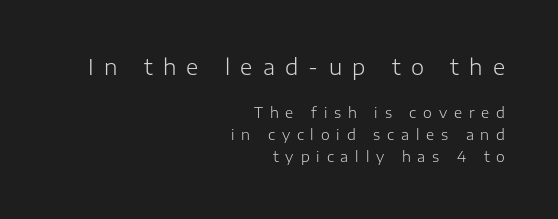
The image shows 21 px text type, upright; set right-aligned, normal line spacing (1.57x), unusually wide letter spacing (+0.49 em), not underlined; the first (top) block is 1.5x larger.
